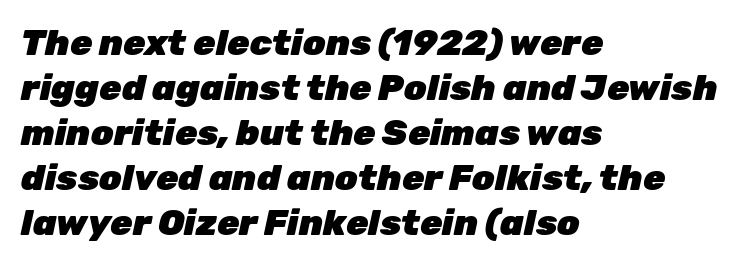
The string is rendered with underlining switched off. No extra tracking has been applied to these lines. This sample keeps an unexceptional amount of space between lines. This sample has the flowing, uneven cadence of proportional lettering. Line beginnings align vertically; line endings do not. Plenty of ink on the page — the face is bold.
